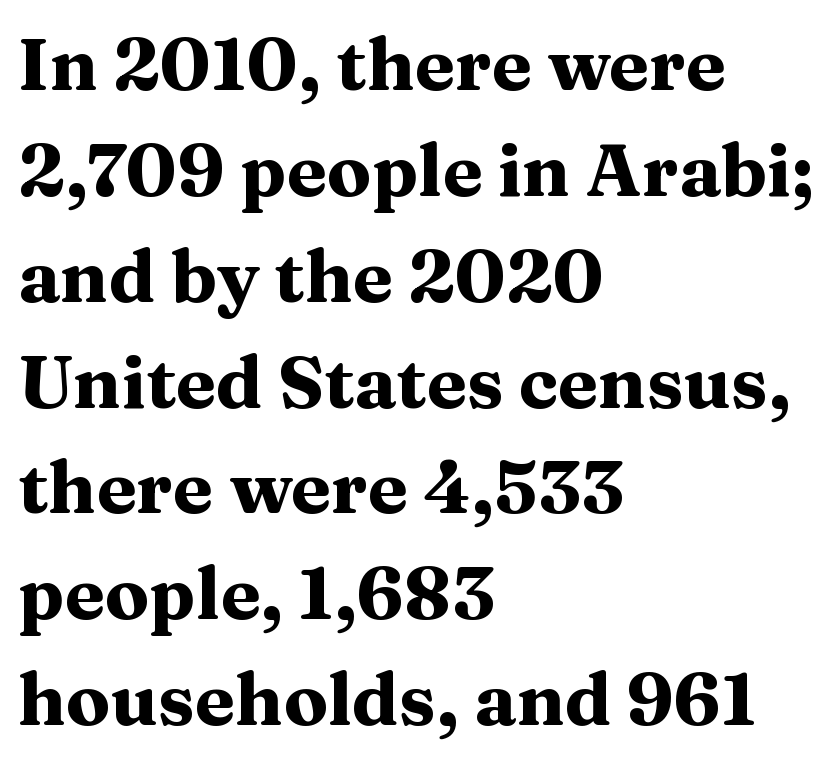
{"serif": "yes", "italic": "no", "bold": "yes", "weight": "heavy", "width": "wide", "stroke_contrast": "medium", "x_height": "medium", "monospaced": "no", "underline": "no", "align": "left", "line_spacing": "normal", "line_spacing_ratio": 1.45, "letter_spacing": "normal", "letter_spacing_em": 0.0, "glyph_px": 73}
